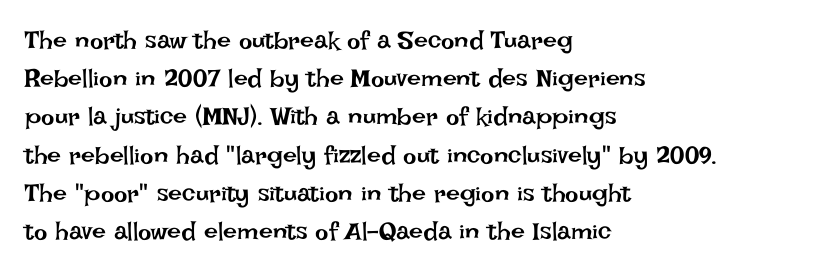
{"italic": "no", "bold": "no", "underline": "no", "align": "left", "line_spacing": "normal", "line_spacing_ratio": 1.53, "letter_spacing": "normal", "letter_spacing_em": 0.0, "glyph_px": 25}
